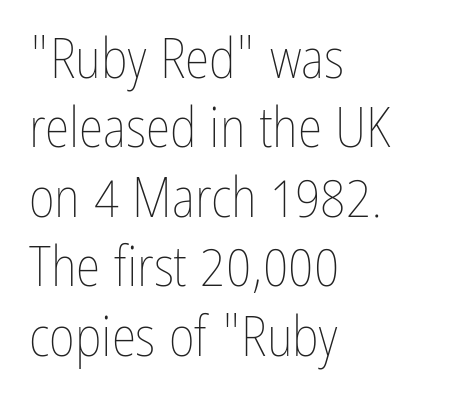
The image shows 56 px thin, condensed type, upright; set left-aligned, line spacing 1.24x, normal letter spacing, not underlined; low stroke contrast and a medium x-height.
